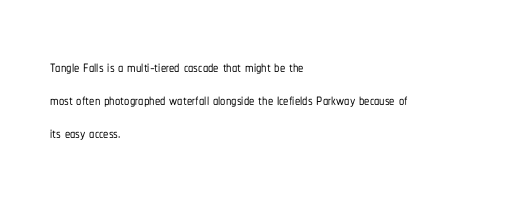
Q: Is the text italic (slanted)? A: No, it is upright.
Q: Is the text underlined? A: No.
Q: How is the paragraph aligned? A: Left-aligned.
Q: Is the spacing between letters normal or unusually wide? A: Normal.
Q: Is the spacing between lines tight, normal or loose? A: Normal.
